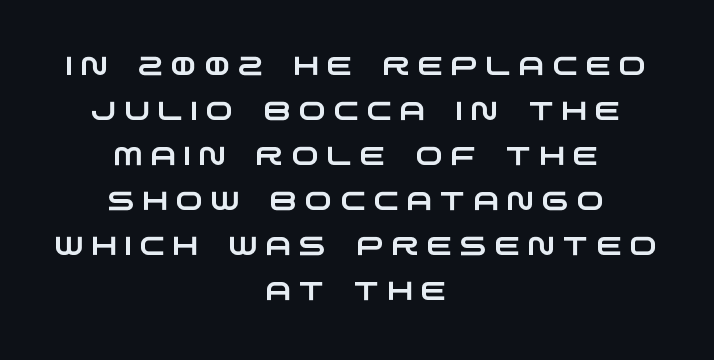
{"underline": "no", "align": "center", "line_spacing_ratio": 1.73, "letter_spacing": "wide", "letter_spacing_em": 0.3, "glyph_px": 26}
